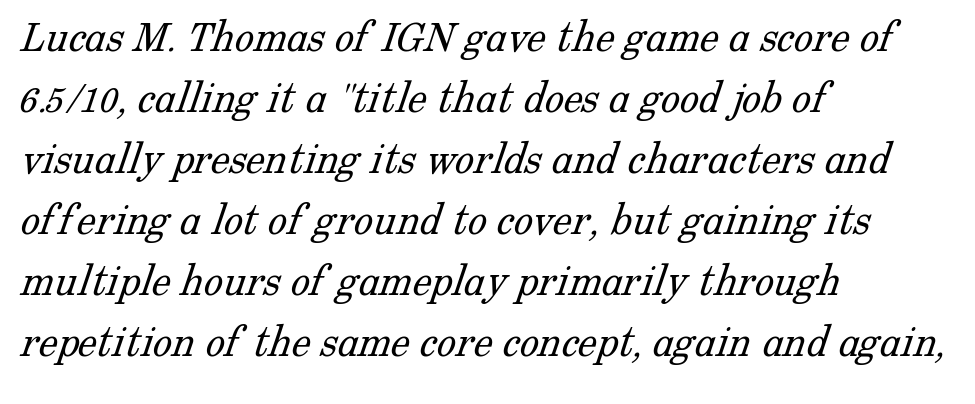
{"serif": "yes", "bold": "no", "weight": "light", "width": "normal", "stroke_contrast": "low", "x_height": "medium", "monospaced": "no", "underline": "no", "align": "left", "line_spacing": "normal", "line_spacing_ratio": 1.27, "letter_spacing": "normal", "letter_spacing_em": 0.0, "glyph_px": 48}
